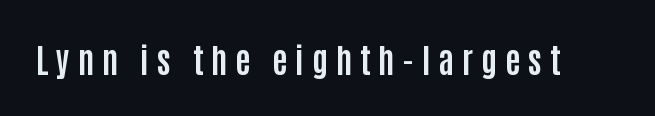
Q: Is the text bold? A: Yes.
Q: Is the text italic (slanted)? A: No, it is upright.
Q: Is the typeface a serif or a sans-serif typeface? A: Sans-serif.
Q: Is the text underlined? A: No.
Q: Is the spacing between letters normal or unusually wide? A: Unusually wide.
Q: Width (condensed, normal, or wide)? A: Condensed.
Q: Stroke contrast? A: Low.
Q: x-height? A: Large.
Q: Monospaced? A: No.
